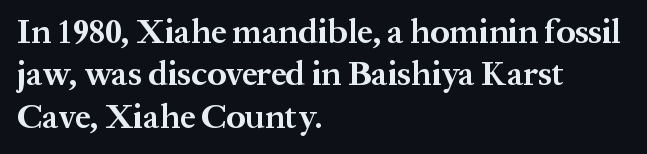
The letters are bold, with thick, heavy strokes. One-word summary of the alignment: left. The words here are not underlined. Proportional: the letters do not fall into vertical columns.
